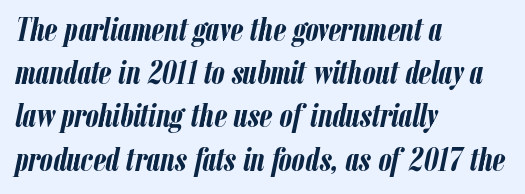
Where is the straight margin? On the left. These lines were composed using italics. These words are printed bold, with thick strokes throughout. Observe the ordinary spacing: letters are neighbours, not strangers.
